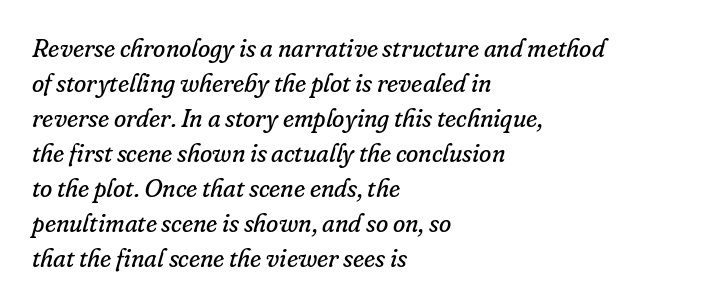
{"italic": "yes", "lean": "right", "slant_degrees": 16, "bold": "no", "underline": "no", "align": "left", "line_spacing": "normal", "line_spacing_ratio": 1.4, "letter_spacing": "normal", "letter_spacing_em": 0.0, "glyph_px": 25}
